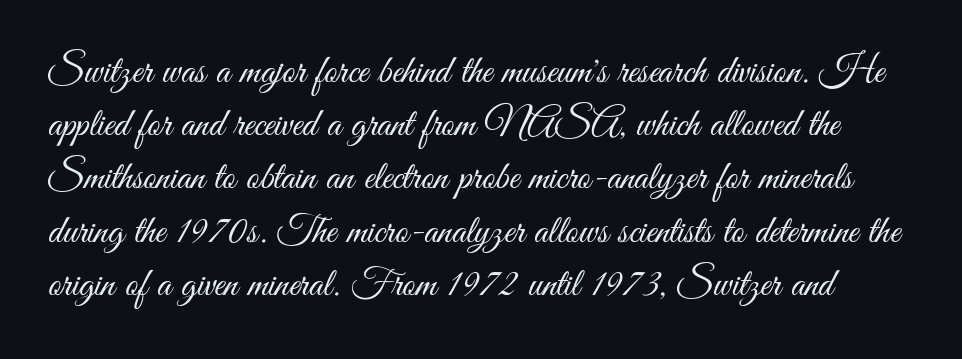
Q: Is the text bold? A: No.
Q: Is the text italic (slanted)? A: Yes.
Q: Is the typeface a serif or a sans-serif typeface? A: Sans-serif.
Q: Is the text underlined? A: No.
Q: Is the spacing between letters normal or unusually wide? A: Normal.
Q: Is the spacing between lines tight, normal or loose? A: Normal.
Q: Width (condensed, normal, or wide)? A: Condensed.
Q: Stroke contrast? A: Medium.
Q: x-height? A: Small.
Q: Monospaced? A: No.
